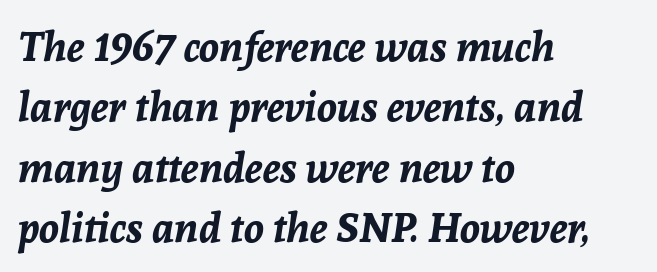
Q: Is the text bold? A: Yes.
Q: Is the text italic (slanted)? A: Yes, it leans right by about 8 degrees.
Q: Is the text underlined? A: No.
Q: How is the paragraph aligned? A: Left-aligned.
Q: Is the spacing between letters normal or unusually wide? A: Normal.
Q: Is the spacing between lines tight, normal or loose? A: Normal.
Q: Width (condensed, normal, or wide)? A: Normal.
Q: Stroke contrast? A: Low.
Q: x-height? A: Medium.
Q: Monospaced? A: No.
